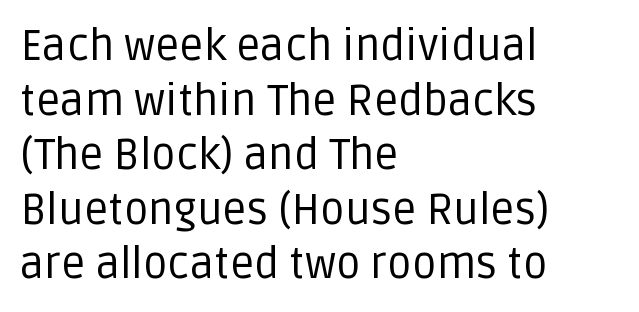
Rendered with straight, roman letterforms. You can tell from the bare stems that sans-serif type was used. The vertical gap from one line to the next is medium. Compared with typical body copy, the letter spacing here is the same. Summary of weight: not heavy and not bold. The lines are quadded left.
